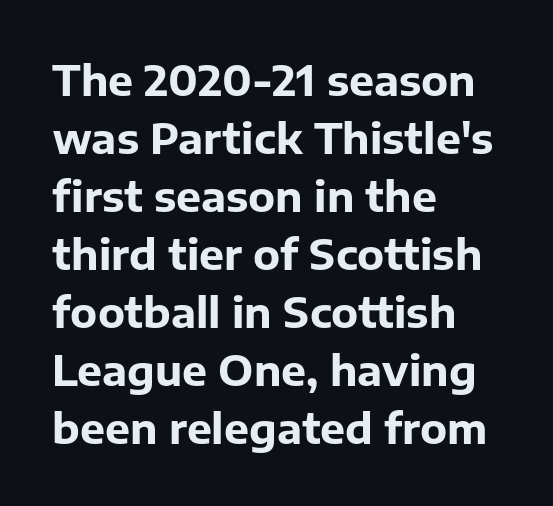
The image shows 42 px bold sans-serif type, upright; set left-aligned, normal line spacing (1.38x), normal letter spacing, not underlined; low stroke contrast and a medium x-height.
